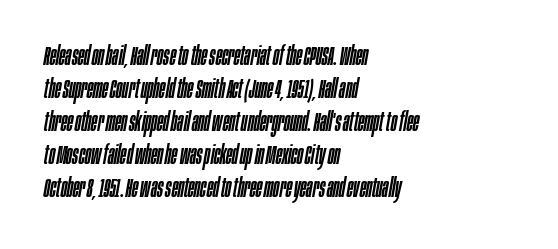
{"italic": "yes", "lean": "right", "slant_degrees": 10, "underline": "no", "align": "left", "line_spacing": "normal", "line_spacing_ratio": 1.27, "letter_spacing": "normal", "letter_spacing_em": 0.0, "glyph_px": 26}
